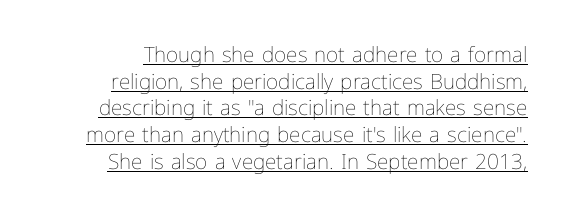
Q: Is the text bold? A: No.
Q: Is the text italic (slanted)? A: No, it is upright.
Q: Is the text underlined? A: Yes.
Q: How is the paragraph aligned? A: Right-aligned.
Q: Is the spacing between letters normal or unusually wide? A: Normal.
Q: Is the spacing between lines tight, normal or loose? A: Normal.
